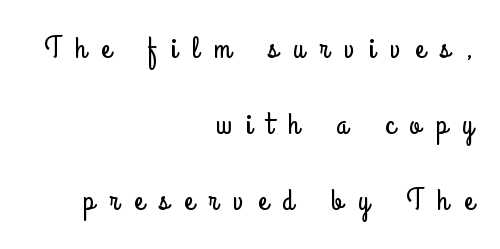
What's the leading like? Stretched, with rows far apart. Is this a fixed-width face? No — the glyphs have proportional, varying widths. Horizontally, the lines are justified to the trailing edge only. Loose tracking; the words dissolve into strings of separated letters. Nothing sits at the stroke ends, so this counts as sans-serif.
